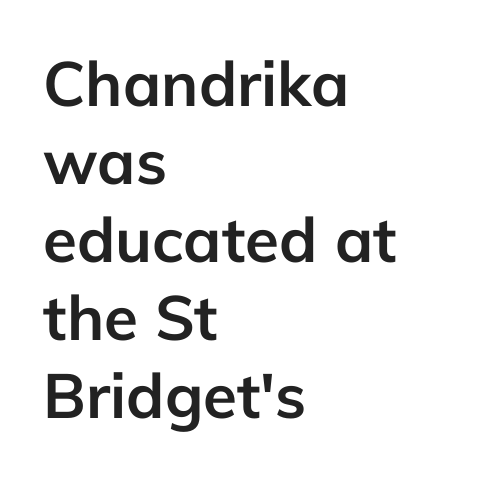
Here the designer chose a conventional face with non-uniform glyph widths. No word sits above an underline. Regular leading. It's the straight-up-and-down kind of type. Each line starts at the same left margin while the right side varies.
